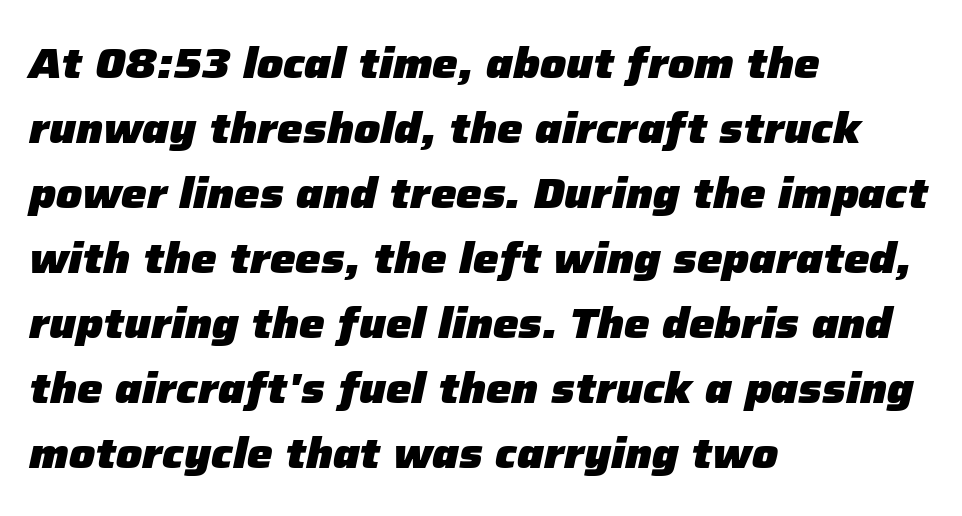
{"italic": "yes", "lean": "right", "slant_degrees": 12, "bold": "yes", "weight": "heavy", "width": "normal", "stroke_contrast": "low", "x_height": "medium", "monospaced": "no", "underline": "no", "align": "left", "line_spacing": "normal", "line_spacing_ratio": 1.51, "letter_spacing": "normal", "letter_spacing_em": 0.0, "glyph_px": 43}
